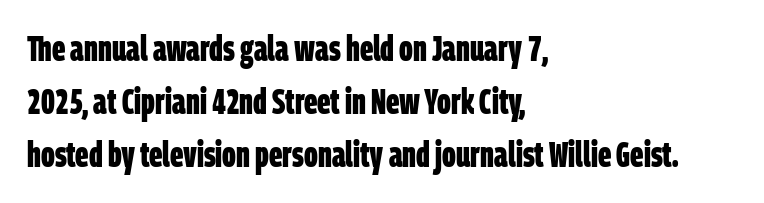
The image shows 35 px bold, condensed sans-serif type; set left-aligned, normal line spacing (1.52x), normal letter spacing, not underlined; low stroke contrast and a large x-height.
